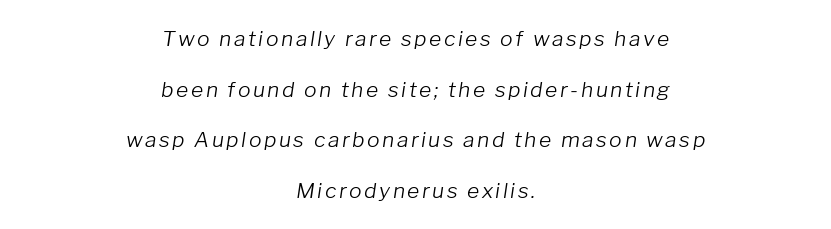
{"italic": "yes", "lean": "right", "slant_degrees": 8, "bold": "no", "underline": "no", "align": "center", "line_spacing": "loose", "line_spacing_ratio": 2.41, "glyph_px": 21}
